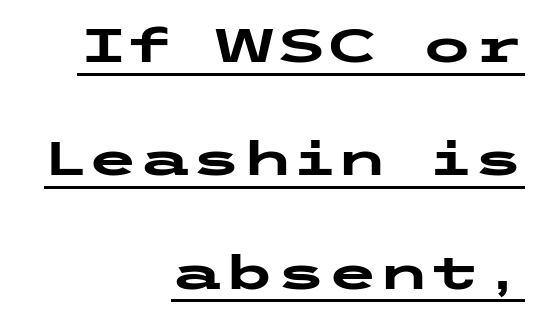
Q: Is the text bold? A: Yes.
Q: Is the text italic (slanted)? A: No, it is upright.
Q: Is the typeface a serif or a sans-serif typeface? A: Sans-serif.
Q: Is the text underlined? A: Yes.
Q: How is the paragraph aligned? A: Right-aligned.
Q: Is the spacing between letters normal or unusually wide? A: Normal.
Q: Is the spacing between lines tight, normal or loose? A: Loose.
Q: Width (condensed, normal, or wide)? A: Wide.
Q: Stroke contrast? A: Low.
Q: x-height? A: Medium.
